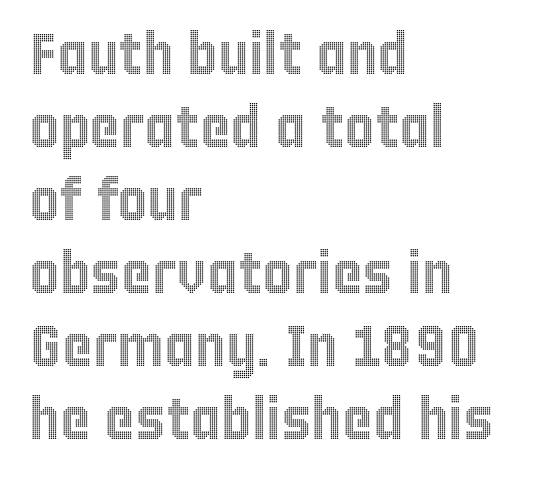
The image shows 58 px condensed type, upright; set left-aligned, normal line spacing (1.26x), normal letter spacing, not underlined; a large x-height.
